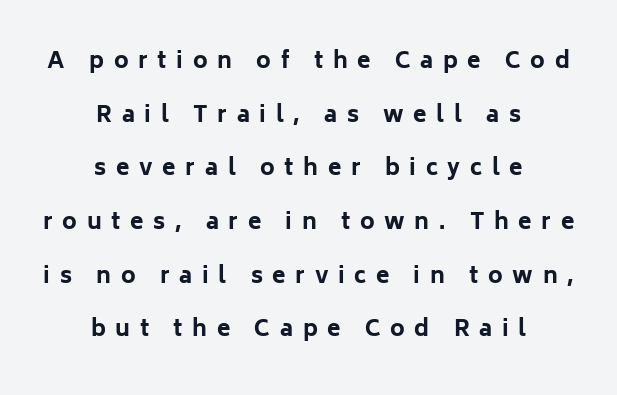
Q: Is the text bold? A: Yes.
Q: Is the text italic (slanted)? A: No, it is upright.
Q: Is the text underlined? A: No.
Q: How is the paragraph aligned? A: Centered.
Q: Is the spacing between letters normal or unusually wide? A: Unusually wide.
Q: Is the spacing between lines tight, normal or loose? A: Loose.
